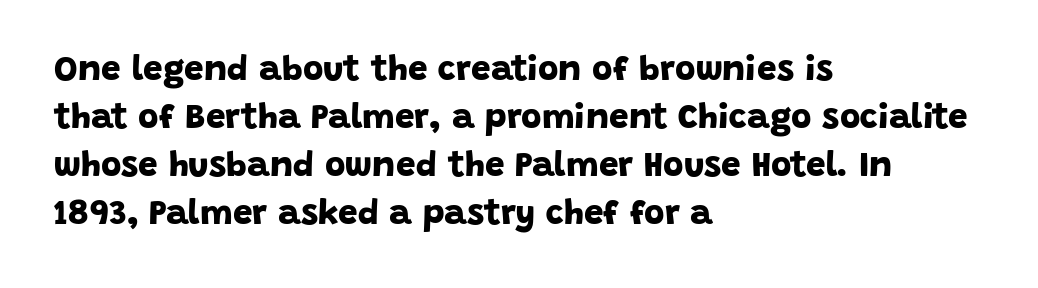
{"serif": "no", "bold": "yes", "weight": "bold", "width": "normal", "stroke_contrast": "low", "x_height": "large", "monospaced": "no", "underline": "no", "align": "left", "line_spacing": "normal", "line_spacing_ratio": 1.37, "letter_spacing": "normal", "letter_spacing_em": 0.0, "glyph_px": 35}
